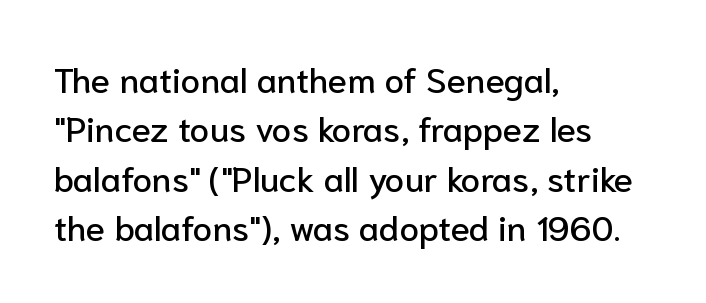
Plain, unruled lines of type. Proportional: the letters do not fall into vertical columns. The typography opts for an upright posture over an oblique one. These lines keep a tight, regular rhythm from letter to letter.
